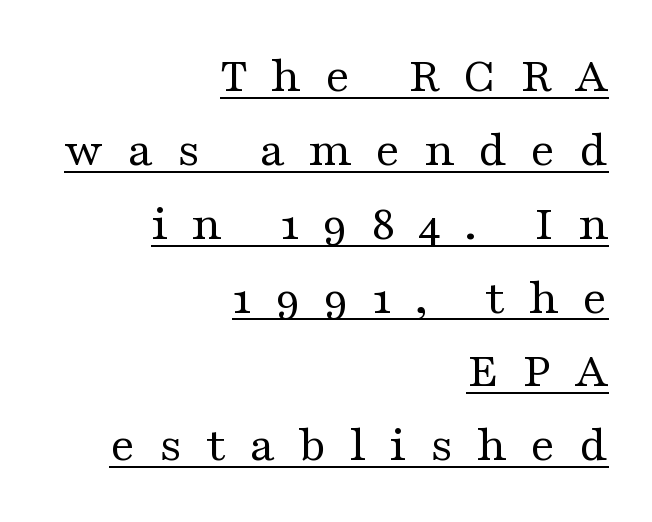
The image shows 52 px regular-weight, wide serif type, upright; set right-aligned, normal line spacing (1.42x), unusually wide letter spacing (+0.45 em), underlined; medium stroke contrast and a medium x-height.
